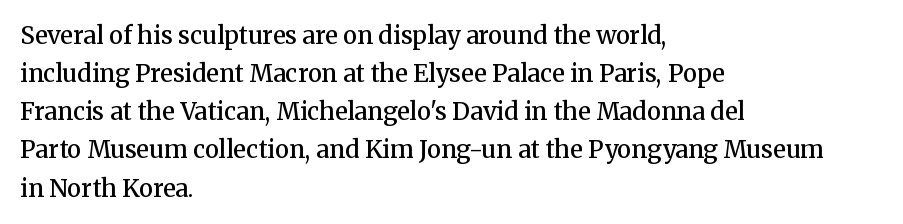
Q: Is the text bold? A: Semi-bold.
Q: Is the text italic (slanted)? A: No, it is upright.
Q: Is the text underlined? A: No.
Q: How is the paragraph aligned? A: Left-aligned.
Q: Is the spacing between letters normal or unusually wide? A: Normal.
Q: Is the spacing between lines tight, normal or loose? A: Normal.
